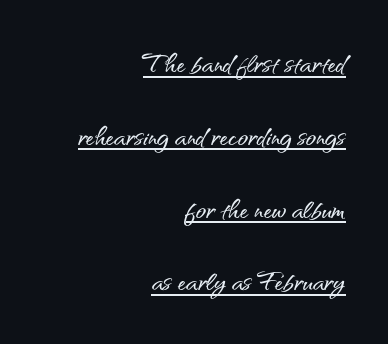
Q: Is the text italic (slanted)? A: Yes.
Q: Is the typeface a serif or a sans-serif typeface? A: Sans-serif.
Q: Is the text underlined? A: Yes.
Q: How is the paragraph aligned? A: Right-aligned.
Q: Is the spacing between letters normal or unusually wide? A: Normal.
Q: Is the spacing between lines tight, normal or loose? A: Loose.
Q: Width (condensed, normal, or wide)? A: Normal.
Q: Stroke contrast? A: Medium.
Q: x-height? A: Small.
Q: Monospaced? A: No.
